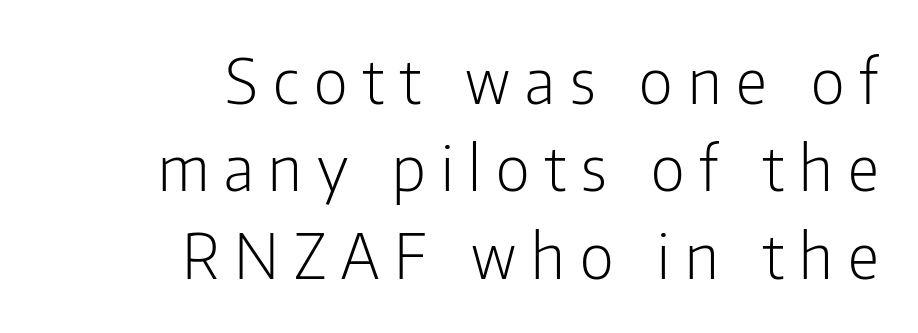
The rendering shows plain stroke endings on the letterforms — a sans-serif design. Spacing between characters has been opened up far beyond the box default. Quick note: underline off. Is this a fixed-width face? No — the glyphs have proportional, varying widths. Do the letters lean? They stand straight.
